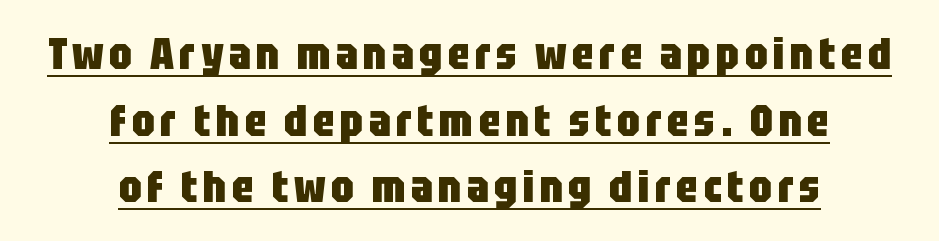
Q: Is the text bold? A: Yes.
Q: Is the text italic (slanted)? A: No, it is upright.
Q: Is the typeface a serif or a sans-serif typeface? A: Sans-serif.
Q: Is the text underlined? A: Yes.
Q: How is the paragraph aligned? A: Centered.
Q: Is the spacing between lines tight, normal or loose? A: Normal.
Q: Width (condensed, normal, or wide)? A: Condensed.
Q: Stroke contrast? A: Low.
Q: x-height? A: Large.
Q: Monospaced? A: No.
